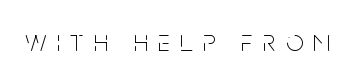
The image shows 30 px thin, condensed sans-serif type, upright; set unusually wide letter spacing (+0.34 em), not underlined; low stroke contrast and a large x-height.
